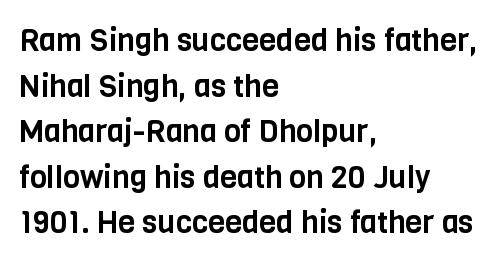
The image shows 31 px condensed sans-serif type, upright; set left-aligned, normal line spacing (1.47x), normal letter spacing, not underlined; low stroke contrast and a large x-height.
